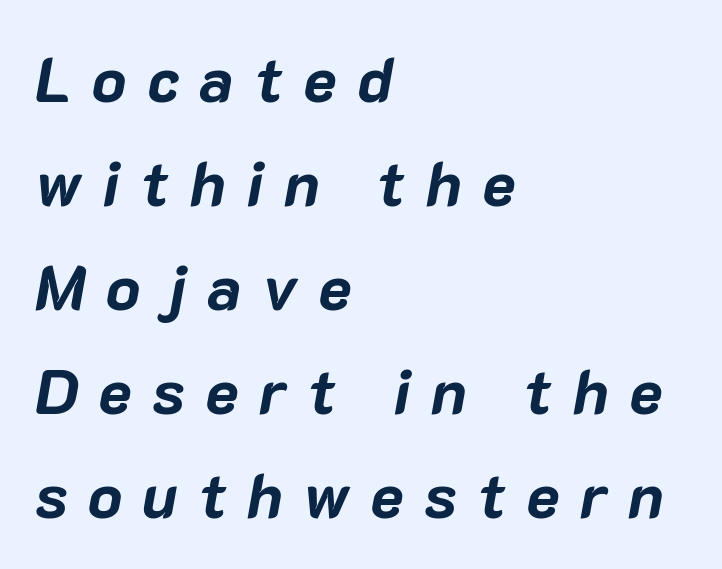
The image shows 63 px bold type, italic (leaning right); set left-aligned, normal line spacing (1.65x), unusually wide letter spacing (+0.32 em), not underlined; low stroke contrast and a medium x-height.
